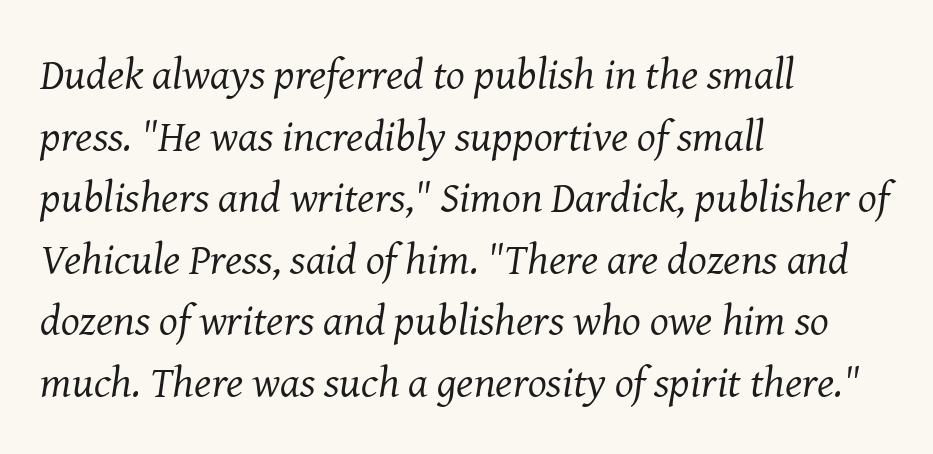
{"serif": "yes", "italic": "yes", "lean": "right", "slant_degrees": 8, "bold": "no", "weight": "regular", "width": "normal", "stroke_contrast": "medium", "x_height": "medium", "monospaced": "no", "underline": "no", "align": "left", "line_spacing": "normal", "line_spacing_ratio": 1.4, "letter_spacing": "normal", "letter_spacing_em": 0.0, "glyph_px": 44}
